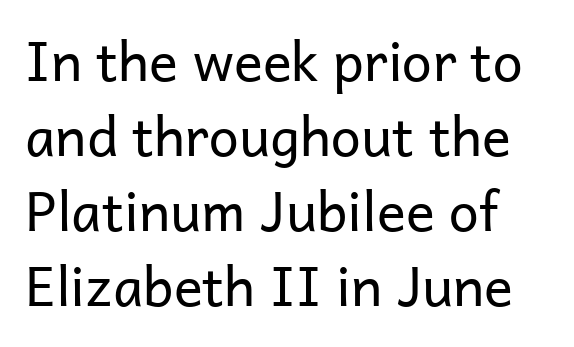
Think of a printed novel: that variable character pitch is what you see here. On a weight scale, this lands at 450 or below. Each new line begins a customary step beneath the previous one. Ordinary non-slanted type is in use.
